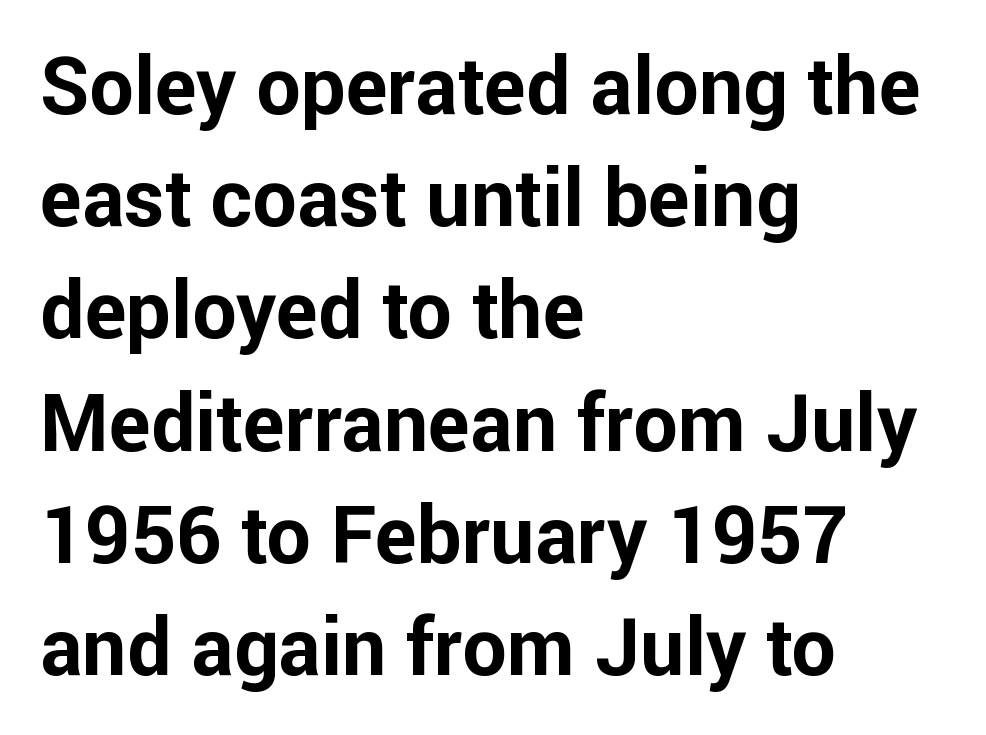
The image shows 79 px bold sans-serif type, upright; set left-aligned, normal line spacing (1.42x), normal letter spacing, not underlined; low stroke contrast and a medium x-height.
